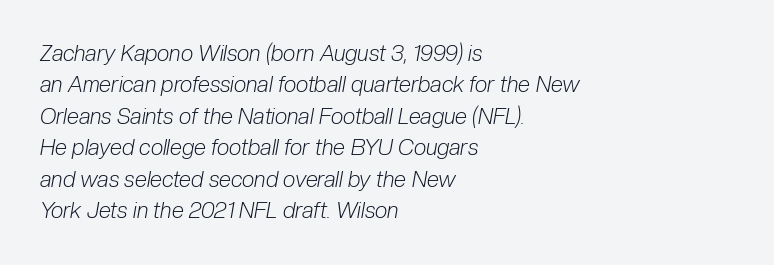
Q: Is the text bold? A: No.
Q: Is the text italic (slanted)? A: Yes, it leans right by about 10 degrees.
Q: Is the text underlined? A: No.
Q: How is the paragraph aligned? A: Left-aligned.
Q: Is the spacing between letters normal or unusually wide? A: Normal.
Q: Is the spacing between lines tight, normal or loose? A: Normal.
